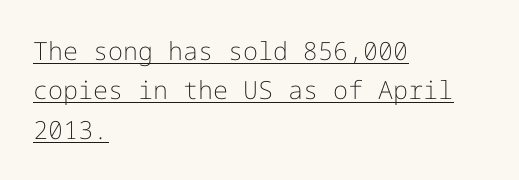
The image shows 25 px text type, upright; set left-aligned, normal line spacing (1.58x), normal letter spacing, underlined.
